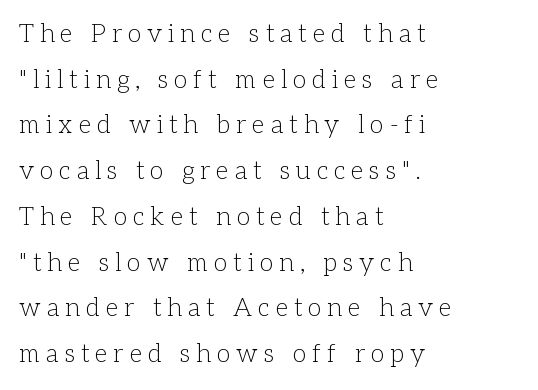
These lines were composed using upright roman letters. The zone under the glyphs is completely vacant. Letter spacing: wide. This is not heavy type; no bold has been used. Alignment: flush left.
